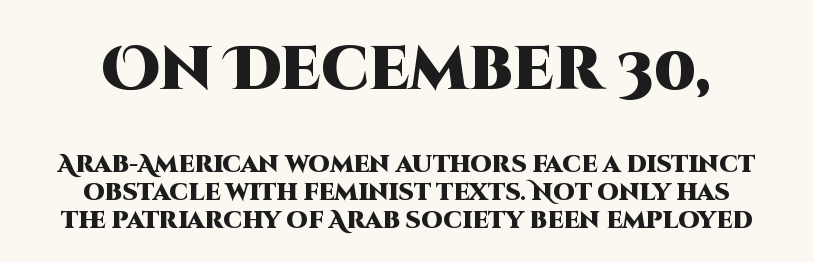
The image shows 61 px heavy sans-serif type, upright; set line spacing 1.17x, normal letter spacing, not underlined; the first (top) block is 2.54x larger; high stroke contrast and a large x-height.
